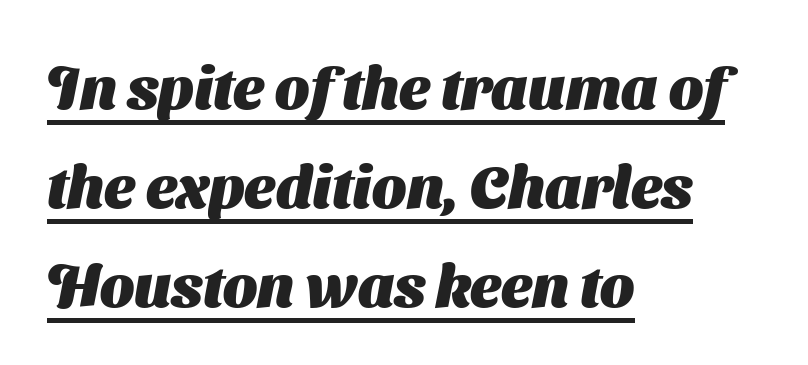
Q: Is the text bold? A: Yes.
Q: Is the typeface a serif or a sans-serif typeface? A: Sans-serif.
Q: Is the text underlined? A: Yes.
Q: How is the paragraph aligned? A: Left-aligned.
Q: Is the spacing between letters normal or unusually wide? A: Normal.
Q: Is the spacing between lines tight, normal or loose? A: Normal.
Q: Width (condensed, normal, or wide)? A: Normal.
Q: Stroke contrast? A: Medium.
Q: x-height? A: Medium.
Q: Monospaced? A: No.
